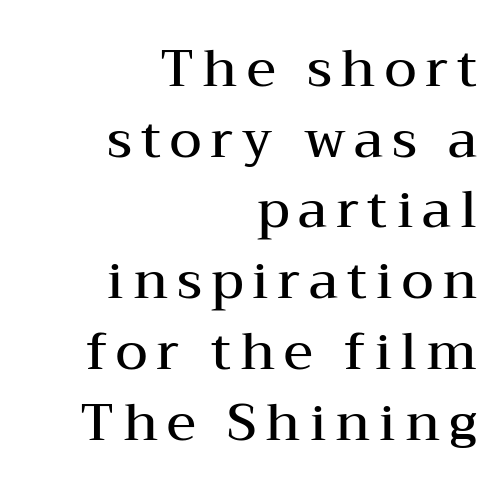
{"serif": "yes", "italic": "no", "bold": "semi", "weight": "semibold", "width": "wide", "stroke_contrast": "medium", "x_height": "medium", "monospaced": "no", "underline": "no", "align": "right", "line_spacing": "normal", "line_spacing_ratio": 1.36, "glyph_px": 52}
